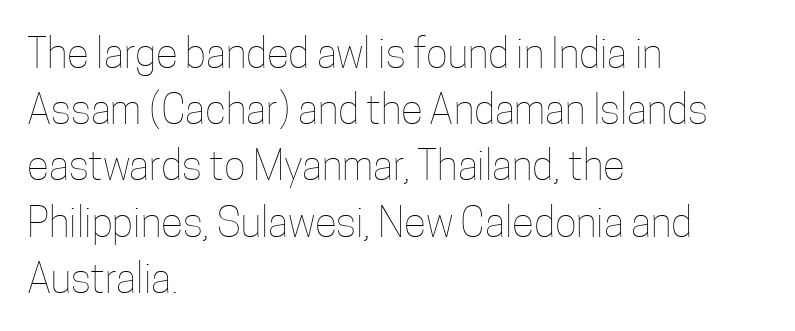
The image shows 41 px thin, condensed type, upright; set left-aligned, normal line spacing (1.37x), normal letter spacing, not underlined; low stroke contrast and a medium x-height.
